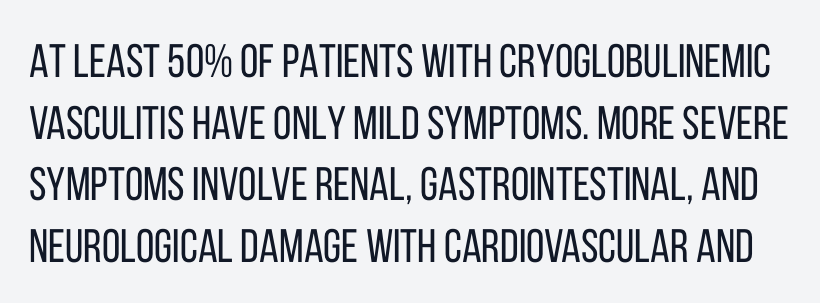
{"serif": "no", "italic": "no", "bold": "no", "weight": "regular", "width": "condensed", "stroke_contrast": "low", "x_height": "large", "monospaced": "no", "underline": "no", "line_spacing": "normal", "line_spacing_ratio": 1.31, "letter_spacing": "normal", "letter_spacing_em": 0.0, "glyph_px": 47}
